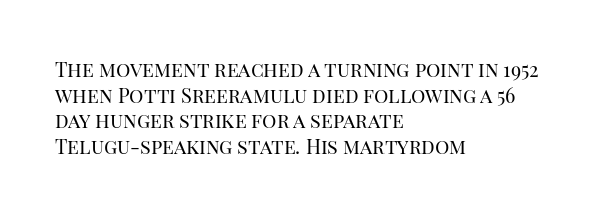
{"italic": "no", "bold": "no", "underline": "no", "align": "left", "line_spacing": "normal", "line_spacing_ratio": 1.28, "letter_spacing": "normal", "letter_spacing_em": 0.0, "glyph_px": 20}
